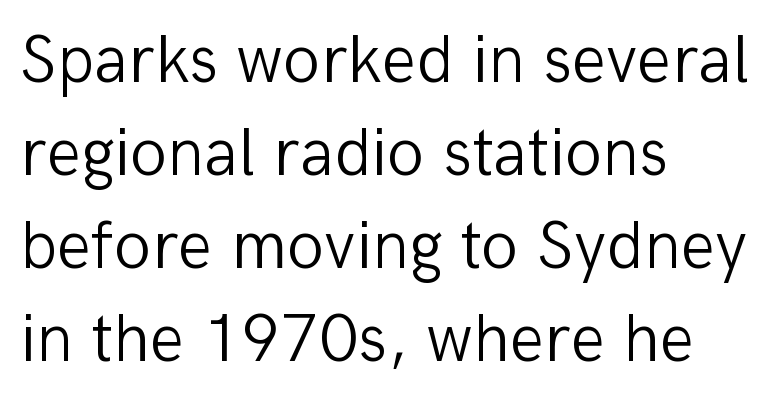
{"serif": "no", "italic": "no", "bold": "no", "weight": "light", "width": "normal", "stroke_contrast": "low", "x_height": "medium", "monospaced": "no", "underline": "no", "align": "left", "line_spacing": "normal", "line_spacing_ratio": 1.37, "letter_spacing": "normal", "letter_spacing_em": 0.0, "glyph_px": 68}
